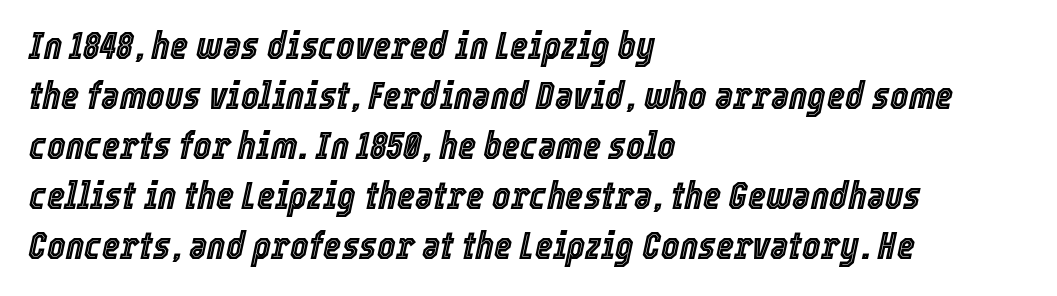
Proportional: the letters do not fall into vertical columns. Compared with a centered layout, this one pins lines to the left instead. Compared with typical paragraphs, the rows here are spaced about the same. Just letters on the line, the space beneath them empty.
